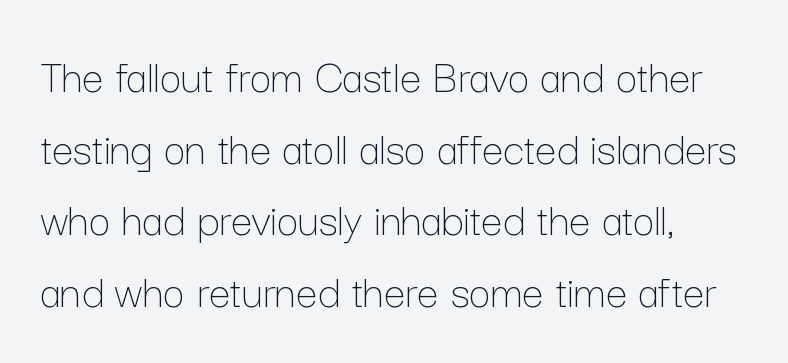
The image shows 48 px thin type, upright; set left-aligned, normal line spacing (1.49x), normal letter spacing, not underlined; low stroke contrast and a medium x-height.
